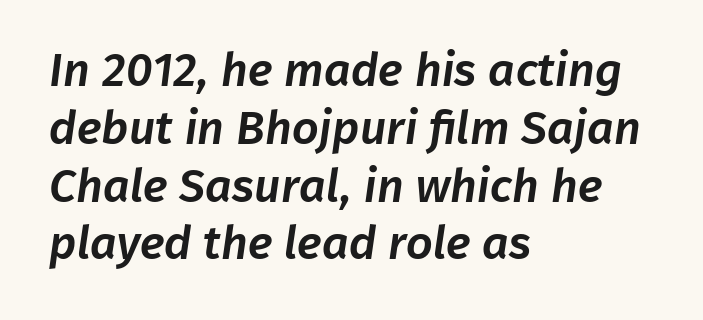
The image shows 47 px sans-serif type; set left-aligned, line spacing 1.23x, normal letter spacing, not underlined; low stroke contrast and a medium x-height.
